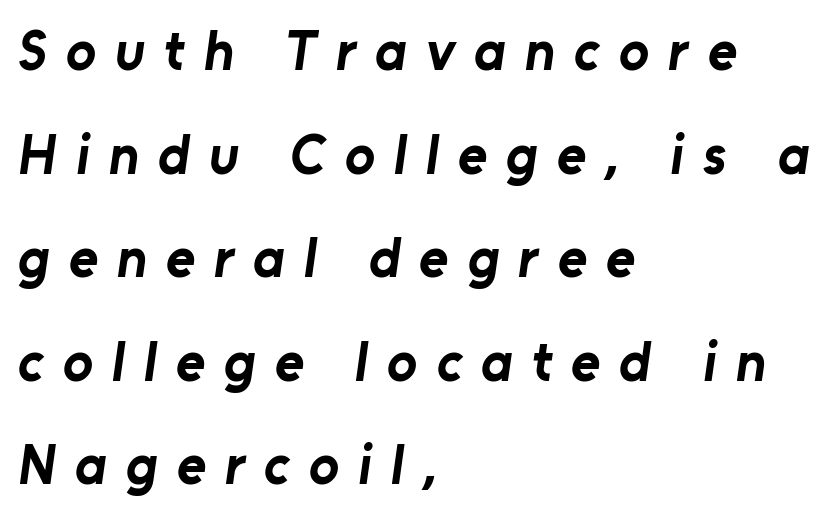
Looks like regular typesetting: each glyph gets only the width it needs. The passage shown is emphatically bold. Glance below the letters and you will spot only blank space. A sans-serif font was chosen for this passage. Each word looks stretched out because of the extra space between its letters.
